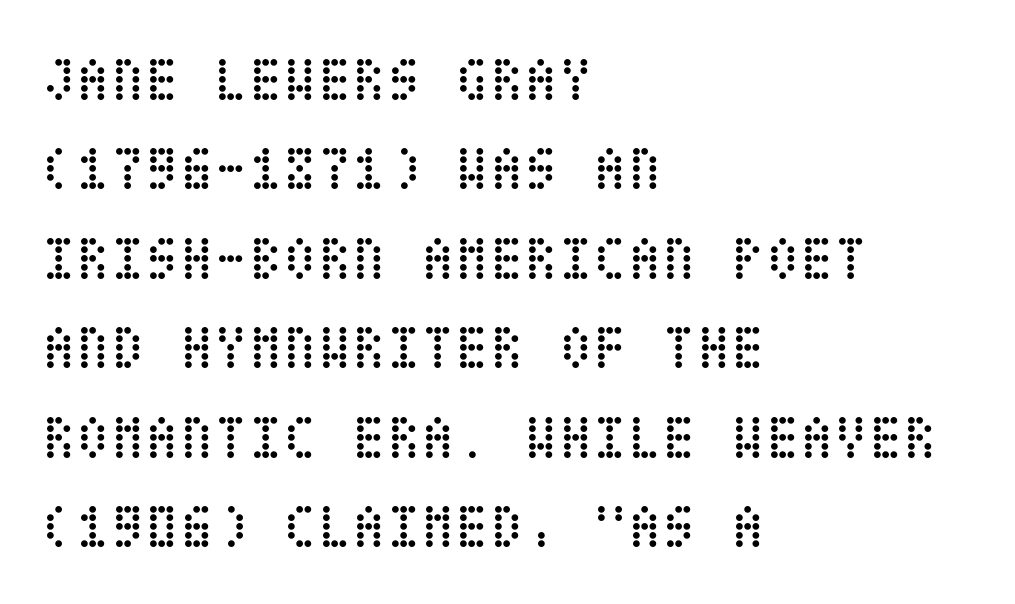
The typography opts for an upright posture over an oblique one. Students, observe: this is what conventionally led text looks like. Nothing unusual about the tracking: characters are spaced as the font intends. Does the copy run flush right? No — it runs flush left. On a weight scale, this lands at 450 or below.
